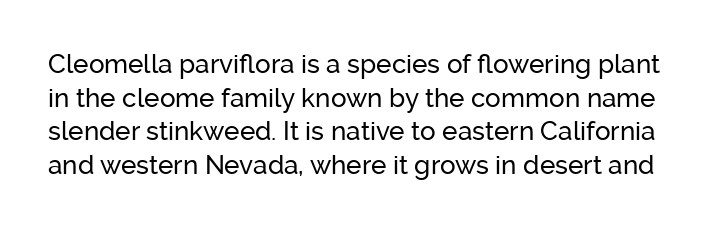
Vertical spacing — default. Nothing unusual about the tracking: characters are spaced as the font intends. Plain, unruled lines of type. Every character sits straight up, as roman type does.
